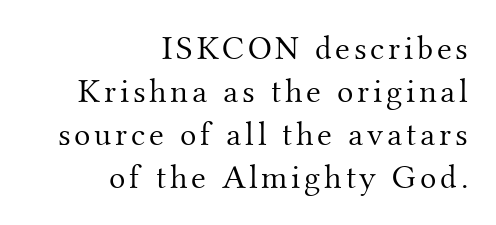
Unbolded letterforms with no extra heft. Posture: vertical. Decoration check: the copy has no underline. The rendering uses natural spacing where letterforms have individual widths.
